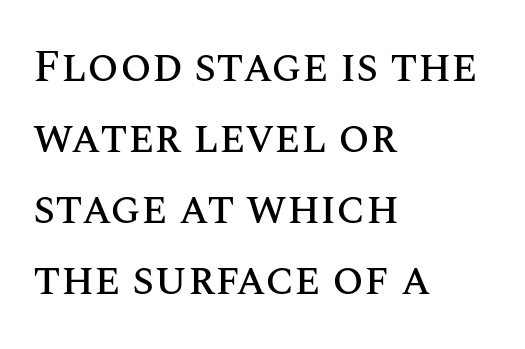
Compared with typical paragraphs, the rows here are spaced about the same. Students, note that the glyphs here touch the page at normal intervals. Spacing verdict: proportional, widths tailored to each character. The text block is weighted toward the left margin, trailing off unevenly rightward. The font's upright variant was chosen for this text.
